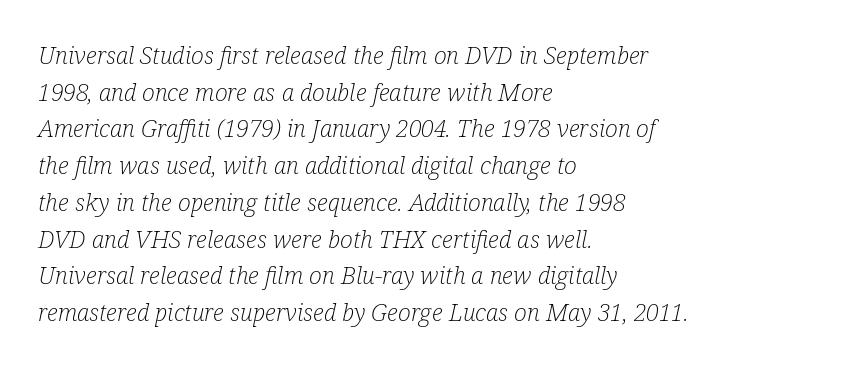
{"italic": "yes", "lean": "right", "slant_degrees": 12, "bold": "no", "underline": "no", "align": "left", "line_spacing": "normal", "line_spacing_ratio": 1.53, "letter_spacing": "normal", "letter_spacing_em": 0.0, "glyph_px": 24}
